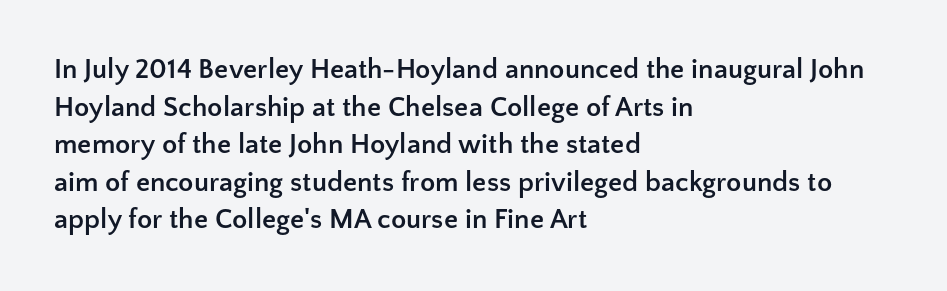
The image shows 28 px semibold sans-serif type, upright; set left-aligned, normal line spacing (1.34x), normal letter spacing, not underlined; low stroke contrast and a medium x-height.
